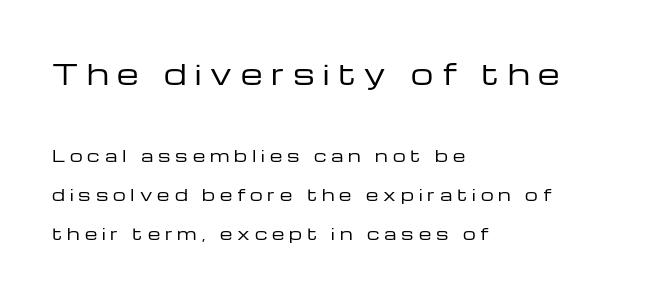
The rendering uses natural spacing where letterforms have individual widths. Does the type have serifs? No, each stem ends abruptly. Caption: expanded tracking, letters set apart. A classic flush-left, rag-right setting is used for this passage. Check the space under the baseline: it is left empty. Each new line begins a long way beneath the previous one.
